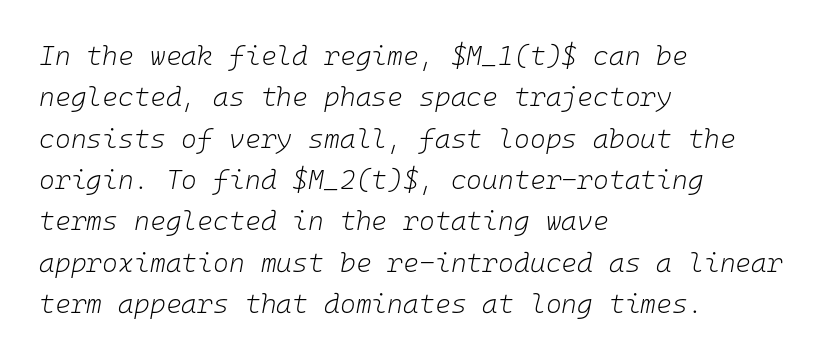
{"italic": "yes", "lean": "right", "slant_degrees": 10, "bold": "no", "underline": "no", "align": "left", "line_spacing": "normal", "line_spacing_ratio": 1.53, "letter_spacing": "normal", "letter_spacing_em": 0.0, "glyph_px": 27}
